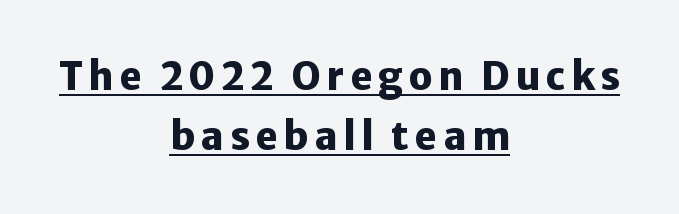
The image shows 38 px heavy sans-serif type, upright; set centered, normal line spacing (1.59x), underlined; low stroke contrast and a medium x-height.
